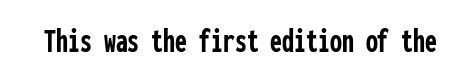
The glyphs in this specimen are sans serif. The passage shown has conventional tracking throughout. The rendering uses typewriter-style spacing with identical character cells. Pretty heavy lettering here — definitely bold.
